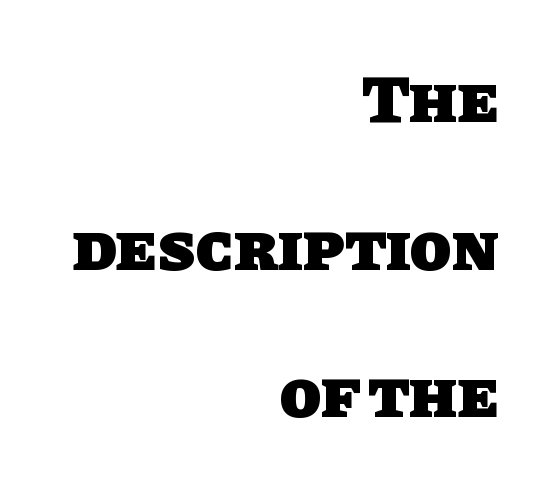
Q: Is the text bold? A: Yes.
Q: Is the typeface a serif or a sans-serif typeface? A: Sans-serif.
Q: Is the text underlined? A: No.
Q: How is the paragraph aligned? A: Right-aligned.
Q: Is the spacing between letters normal or unusually wide? A: Normal.
Q: Is the spacing between lines tight, normal or loose? A: Loose.
Q: Width (condensed, normal, or wide)? A: Normal.
Q: Stroke contrast? A: Low.
Q: x-height? A: Large.
Q: Monospaced? A: No.
